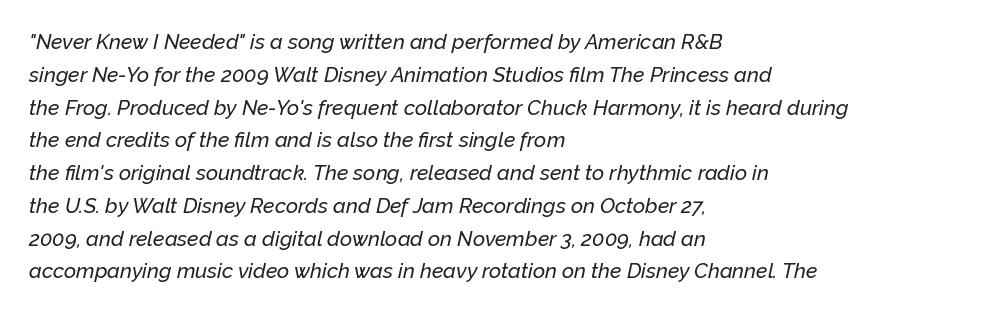
{"italic": "yes", "lean": "right", "slant_degrees": 12, "underline": "no", "align": "left", "line_spacing": "normal", "line_spacing_ratio": 1.56, "letter_spacing": "normal", "letter_spacing_em": 0.0, "glyph_px": 21}
